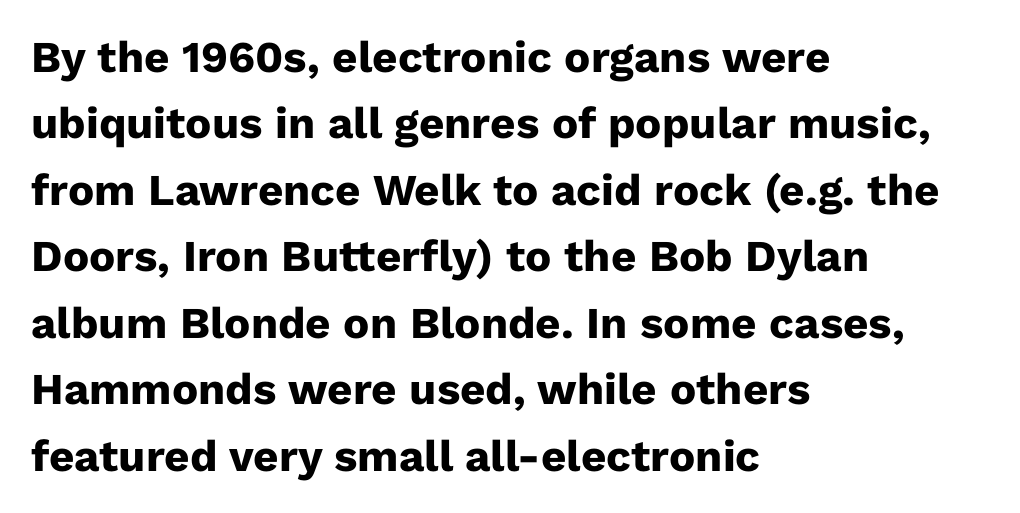
The image shows 44 px heavy sans-serif type, upright; set left-aligned, normal line spacing (1.51x), normal letter spacing, not underlined; low stroke contrast and a medium x-height.
